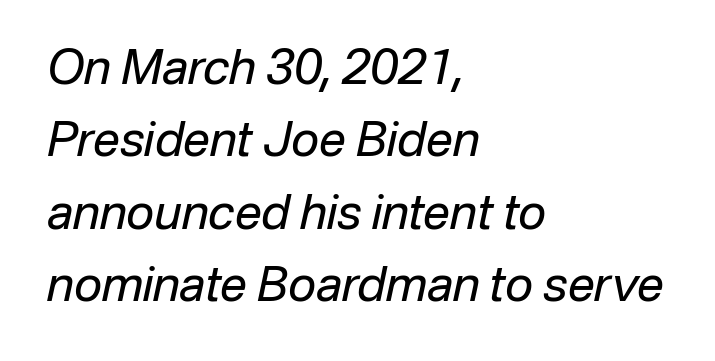
{"italic": "yes", "lean": "right", "slant_degrees": 12, "bold": "no", "weight": "regular", "width": "normal", "stroke_contrast": "low", "x_height": "medium", "monospaced": "no", "underline": "no", "align": "left", "line_spacing": "normal", "line_spacing_ratio": 1.51, "letter_spacing": "normal", "letter_spacing_em": 0.0, "glyph_px": 48}
